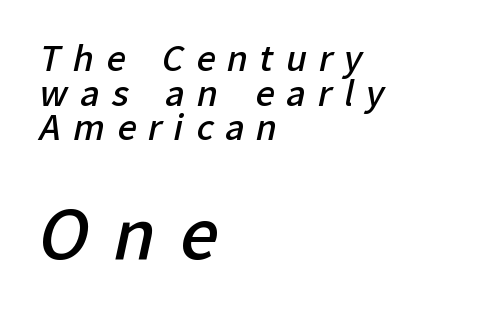
Q: Is the text bold? A: Semi-bold.
Q: Is the typeface a serif or a sans-serif typeface? A: Sans-serif.
Q: Is the text underlined? A: No.
Q: How is the paragraph aligned? A: Left-aligned.
Q: Is the spacing between letters normal or unusually wide? A: Unusually wide.
Q: Is the spacing between lines tight, normal or loose? A: Tight.
Q: Which block of text is set in a larger size, the first (top) or the second (bottom)? A: The second (bottom) one.
Q: Width (condensed, normal, or wide)? A: Normal.
Q: Stroke contrast? A: Low.
Q: x-height? A: Medium.
Q: Monospaced? A: No.
